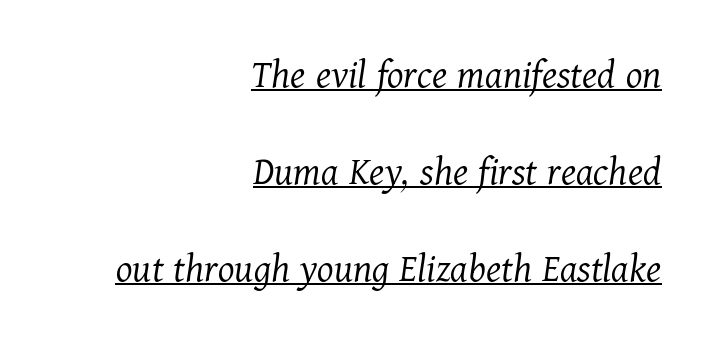
Q: Is the text bold? A: No.
Q: Is the text italic (slanted)? A: Yes, it leans right by about 11 degrees.
Q: Is the typeface a serif or a sans-serif typeface? A: Serif.
Q: Is the text underlined? A: Yes.
Q: How is the paragraph aligned? A: Right-aligned.
Q: Is the spacing between letters normal or unusually wide? A: Normal.
Q: Is the spacing between lines tight, normal or loose? A: Loose.
Q: Width (condensed, normal, or wide)? A: Normal.
Q: Stroke contrast? A: Medium.
Q: x-height? A: Medium.
Q: Monospaced? A: No.
